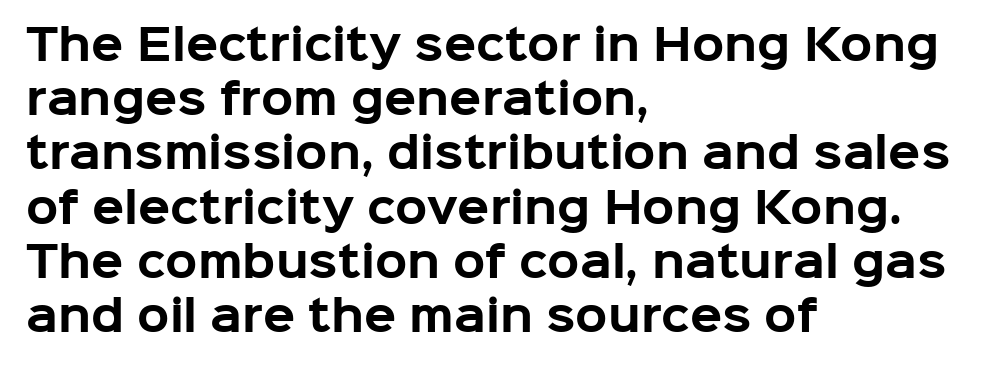
The image shows 42 px bold sans-serif type, upright; set left-aligned, normal line spacing (1.29x), normal letter spacing, not underlined; low stroke contrast and a medium x-height.
